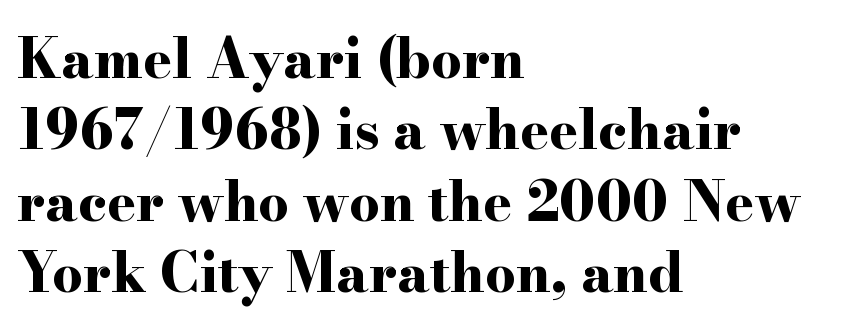
{"serif": "yes", "italic": "no", "bold": "yes", "weight": "bold", "width": "wide", "stroke_contrast": "high", "x_height": "small", "monospaced": "no", "underline": "no", "align": "left", "line_spacing": "normal", "line_spacing_ratio": 1.32, "letter_spacing": "normal", "letter_spacing_em": 0.0, "glyph_px": 54}
